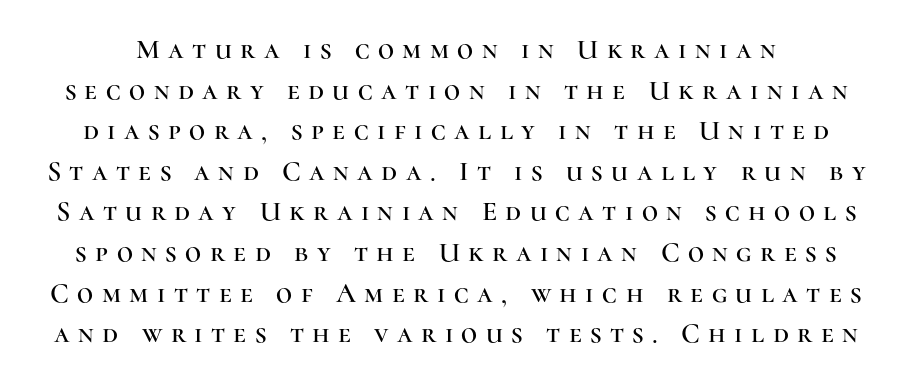
{"serif": "yes", "italic": "no", "width": "normal", "stroke_contrast": "high", "x_height": "medium", "monospaced": "no", "underline": "no", "line_spacing": "normal", "line_spacing_ratio": 1.45, "letter_spacing": "wide", "letter_spacing_em": 0.3, "glyph_px": 28}
